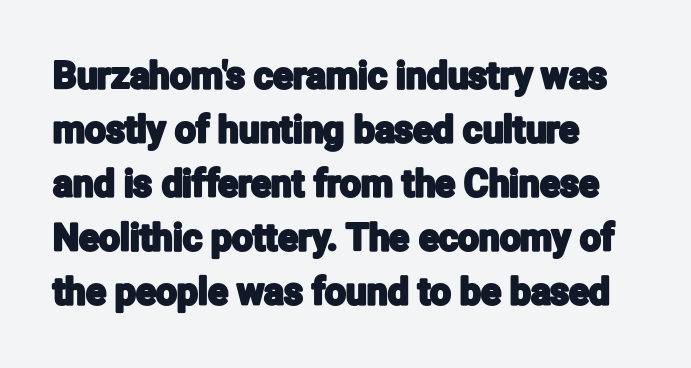
Q: Is the text italic (slanted)? A: No, it is upright.
Q: Is the typeface a serif or a sans-serif typeface? A: Sans-serif.
Q: Is the text underlined? A: No.
Q: Is the spacing between letters normal or unusually wide? A: Normal.
Q: Is the spacing between lines tight, normal or loose? A: Normal.
Q: Width (condensed, normal, or wide)? A: Condensed.
Q: Stroke contrast? A: Low.
Q: x-height? A: Medium.
Q: Monospaced? A: No.
